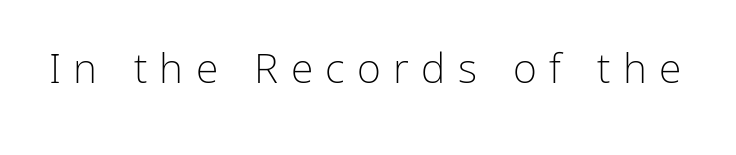
{"serif": "no", "italic": "no", "bold": "no", "weight": "light", "width": "normal", "stroke_contrast": "low", "x_height": "medium", "monospaced": "no", "underline": "no", "letter_spacing": "wide", "letter_spacing_em": 0.3, "glyph_px": 41}
